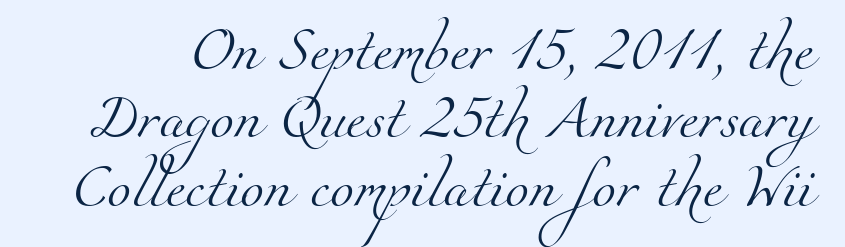
{"serif": "yes", "bold": "no", "weight": "light", "width": "normal", "stroke_contrast": "medium", "x_height": "small", "monospaced": "no", "underline": "no", "line_spacing": "normal", "line_spacing_ratio": 1.59, "letter_spacing": "normal", "letter_spacing_em": 0.0, "glyph_px": 43}
